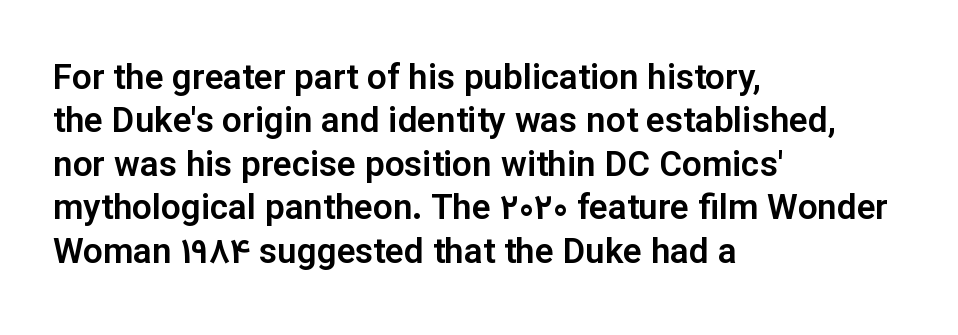
The paragraph shown leans on its left margin. The letters sit at their default tracking, neither squeezed nor spread. This is roman type, the default non-slanted kind. The letters advance in unequal steps, a hallmark of proportional type. Bare-footed words on every line. The type family on display is of the sans-serif kind.
